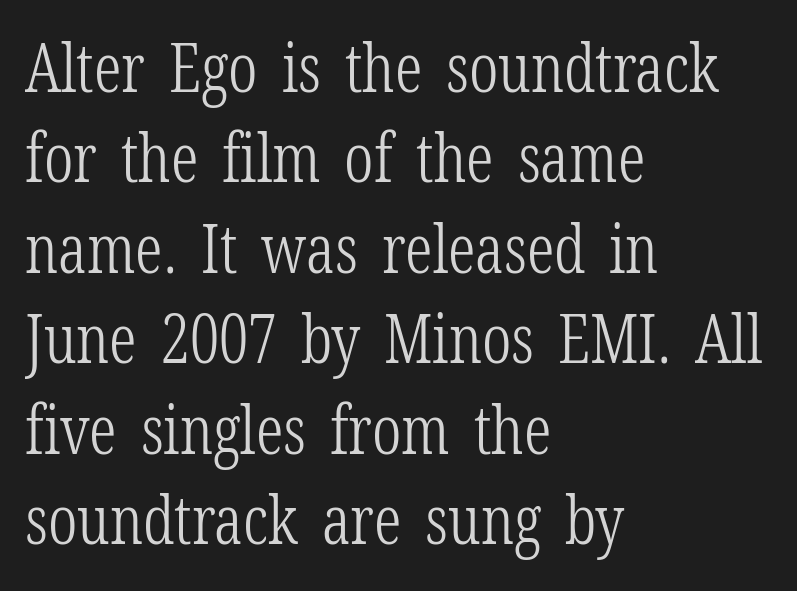
Q: Is the text bold? A: No.
Q: Is the text italic (slanted)? A: No, it is upright.
Q: Is the typeface a serif or a sans-serif typeface? A: Serif.
Q: Is the text underlined? A: No.
Q: How is the paragraph aligned? A: Left-aligned.
Q: Is the spacing between letters normal or unusually wide? A: Normal.
Q: Is the spacing between lines tight, normal or loose? A: Normal.
Q: Width (condensed, normal, or wide)? A: Condensed.
Q: Stroke contrast? A: Low.
Q: x-height? A: Medium.
Q: Monospaced? A: No.
